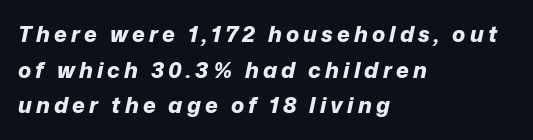
One glance says typical: line gaps are just what's usual. Typographic density is high because the face is bold. Honestly, there is no underline to notice here at all. The compositor pushed each line to the left boundary. Observe the lean: these are italic letterforms.
